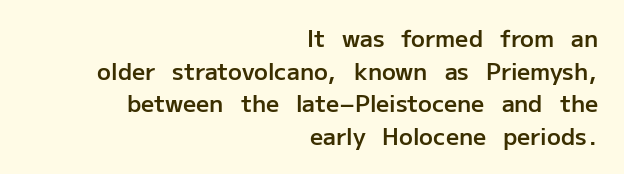
{"italic": "no", "bold": "semi", "underline": "no", "align": "right", "line_spacing": "normal", "line_spacing_ratio": 1.42, "letter_spacing": "normal", "letter_spacing_em": 0.0, "glyph_px": 23}
